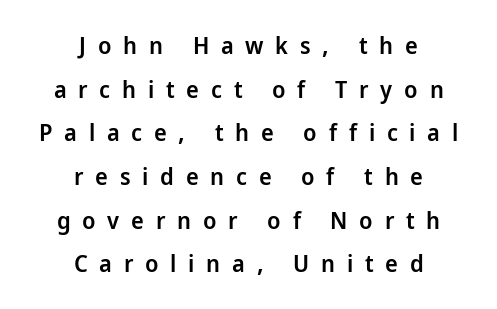
{"italic": "no", "bold": "semi", "underline": "no", "align": "center", "line_spacing_ratio": 1.82, "letter_spacing": "wide", "letter_spacing_em": 0.49, "glyph_px": 24}
